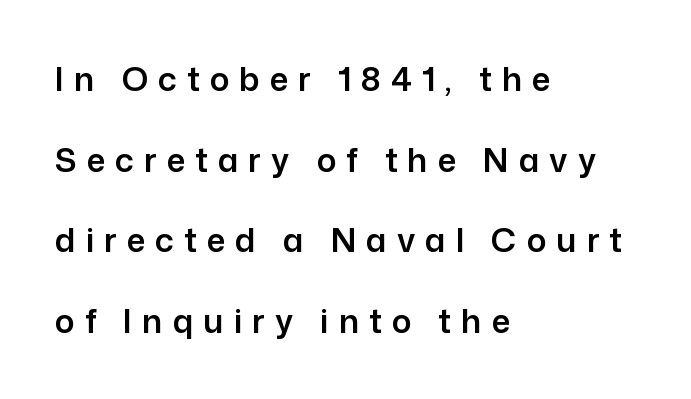
Q: Is the text italic (slanted)? A: No, it is upright.
Q: Is the typeface a serif or a sans-serif typeface? A: Sans-serif.
Q: Is the text underlined? A: No.
Q: How is the paragraph aligned? A: Left-aligned.
Q: Is the spacing between letters normal or unusually wide? A: Unusually wide.
Q: Is the spacing between lines tight, normal or loose? A: Loose.
Q: Width (condensed, normal, or wide)? A: Normal.
Q: Stroke contrast? A: Low.
Q: x-height? A: Medium.
Q: Monospaced? A: No.
